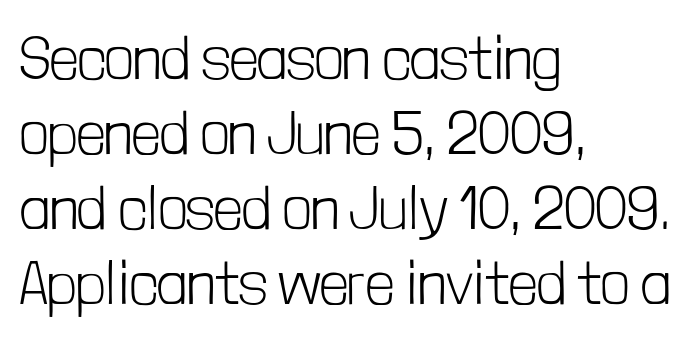
Q: Is the text bold? A: No.
Q: Is the text italic (slanted)? A: No, it is upright.
Q: Is the typeface a serif or a sans-serif typeface? A: Sans-serif.
Q: Is the text underlined? A: No.
Q: How is the paragraph aligned? A: Left-aligned.
Q: Is the spacing between letters normal or unusually wide? A: Normal.
Q: Width (condensed, normal, or wide)? A: Condensed.
Q: Stroke contrast? A: Low.
Q: x-height? A: Medium.
Q: Monospaced? A: No.
